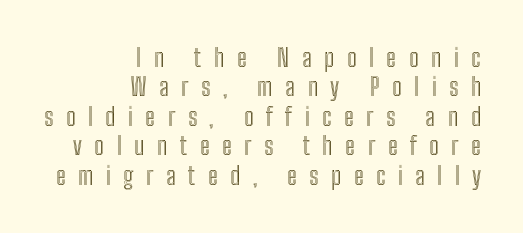
Italic: no, the glyphs are upright roman. Each row of text sits above clean, open space. Look at the tracking — it's clearly loosened, letters drifting apart. Notice how the passage keeps a crisp vertical edge on the right only.
